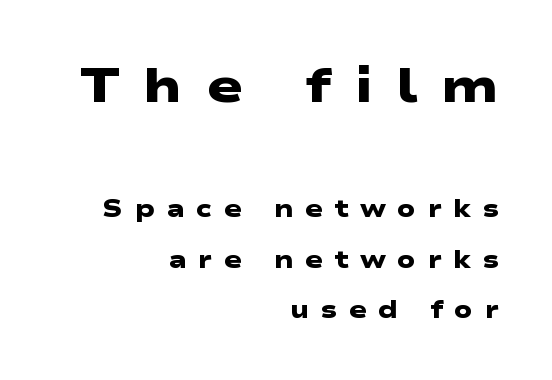
Summary of weight: heavy, a full bold. The words here are not underlined. The face used here is proportionally spaced, like ordinary book or web type. Typeset ragged left — the right edge is the straight one. What kind of face is this? One without serifs — a sans.
